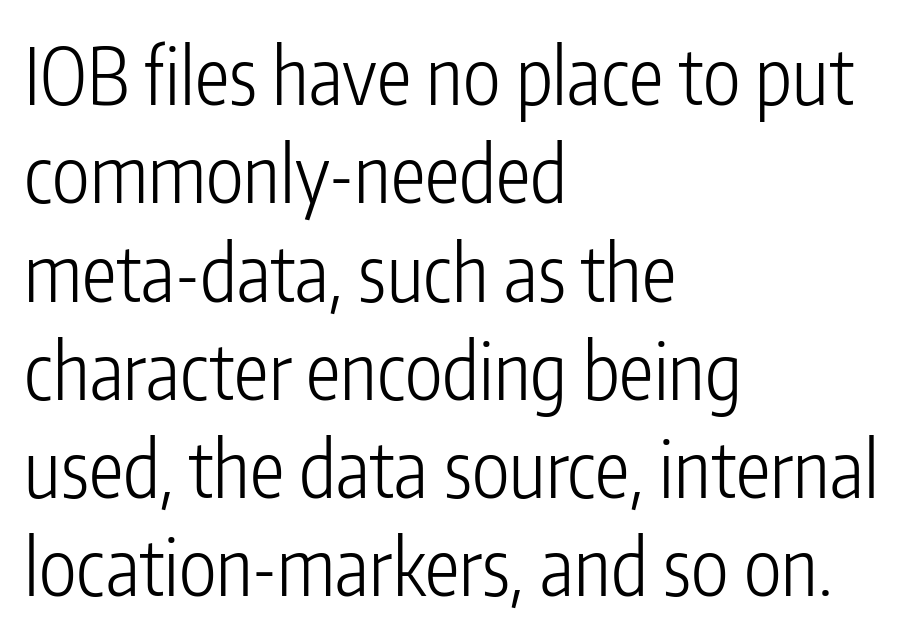
Tall strokes in this sample are plumb rather than angled. The space beneath each line is pristine and unruled. Observe the ordinary spacing: letters are neighbours, not strangers. The passage shown is typed in a proportional face where columns would drift. You can tell from the bare stems that sans-serif type was used. Horizontal alignment here is leftward, the default for most running prose.
